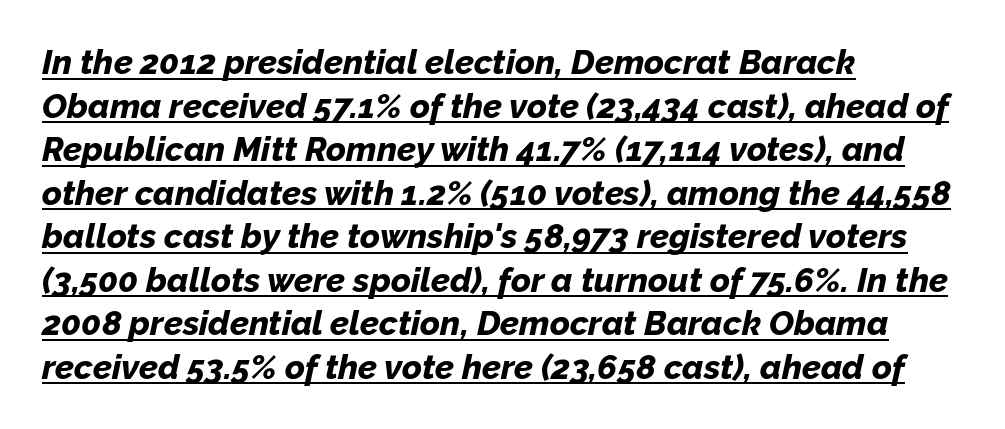
The image shows 34 px bold type, italic (leaning right); set left-aligned, normal line spacing (1.28x), normal letter spacing, underlined; low stroke contrast and a medium x-height.
